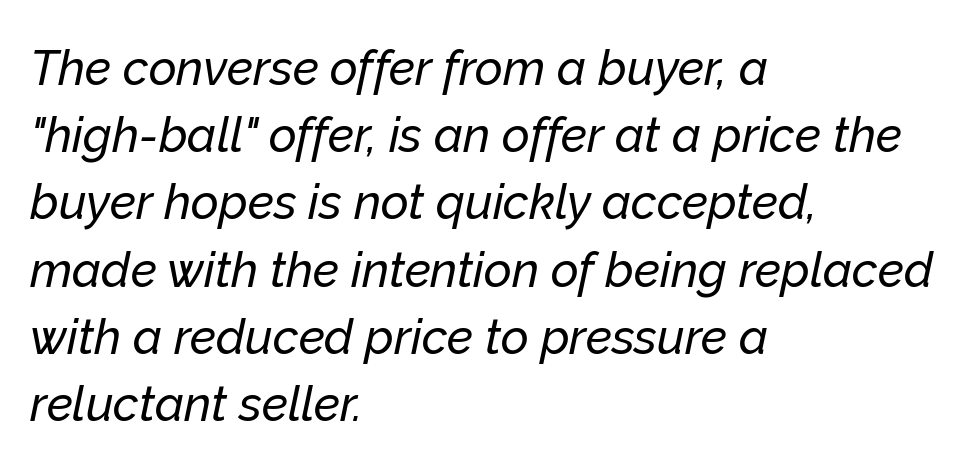
Students, observe: this is what conventionally led text looks like. Spacing verdict: proportional, widths tailored to each character. Quick note: underline off. Each line starts at the same left margin while the right side varies. Rendered with sloped, italic letterforms.
